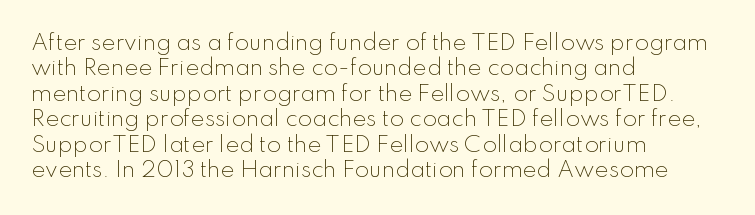
{"italic": "no", "bold": "no", "underline": "no", "align": "left", "line_spacing_ratio": 1.21, "letter_spacing": "normal", "letter_spacing_em": 0.0, "glyph_px": 21}
